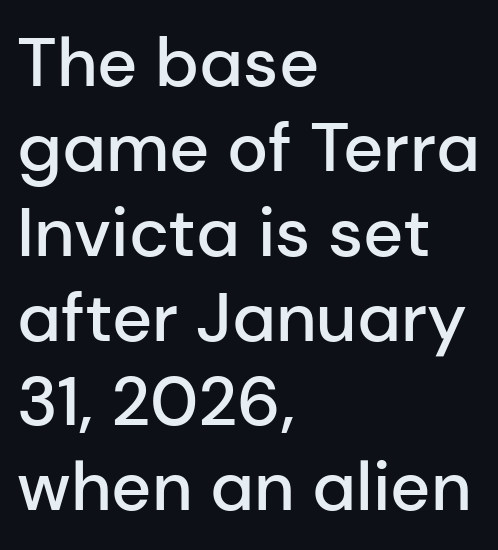
The image shows 69 px semibold sans-serif type, upright; set left-aligned, line spacing 1.23x, normal letter spacing, not underlined; low stroke contrast and a medium x-height.
